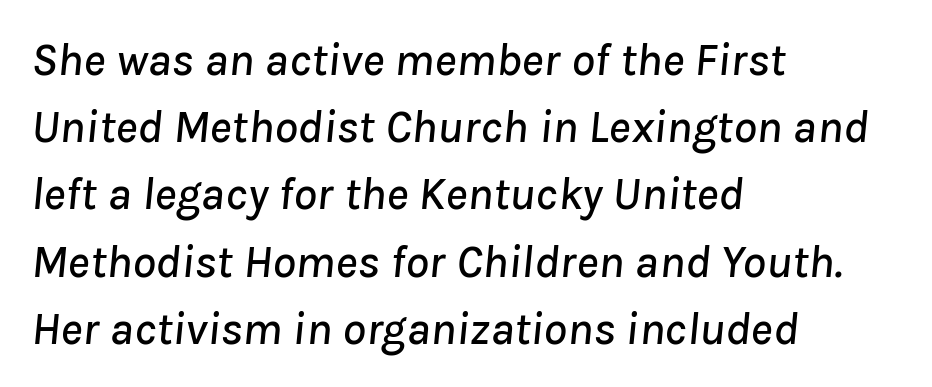
Q: Is the text italic (slanted)? A: Yes, it leans right by about 8 degrees.
Q: Is the text underlined? A: No.
Q: How is the paragraph aligned? A: Left-aligned.
Q: Is the spacing between letters normal or unusually wide? A: Normal.
Q: Is the spacing between lines tight, normal or loose? A: Normal.
Q: Width (condensed, normal, or wide)? A: Normal.
Q: Stroke contrast? A: Low.
Q: x-height? A: Medium.
Q: Monospaced? A: No.
